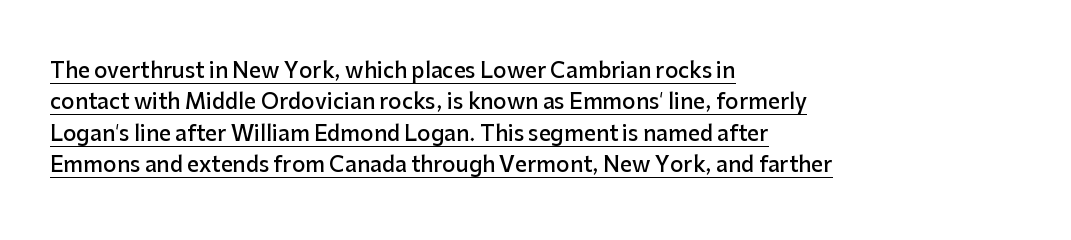
{"italic": "no", "bold": "semi", "underline": "yes", "align": "left", "line_spacing": "normal", "line_spacing_ratio": 1.5, "letter_spacing": "normal", "letter_spacing_em": 0.0, "glyph_px": 21}
